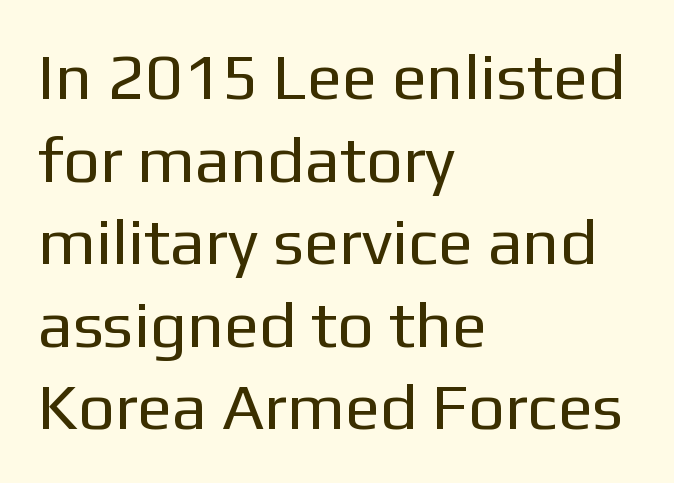
Words appear dense and cohesive because spacing is normal. The compositor pushed each line to the left boundary. Varying glyph widths throughout — classic text-font behaviour. Nobody drew a line under any word here. The face used here is a sans, in the tradition of grotesques and geometrics. The font sits on the lighter half of the weight spectrum, regular included.
